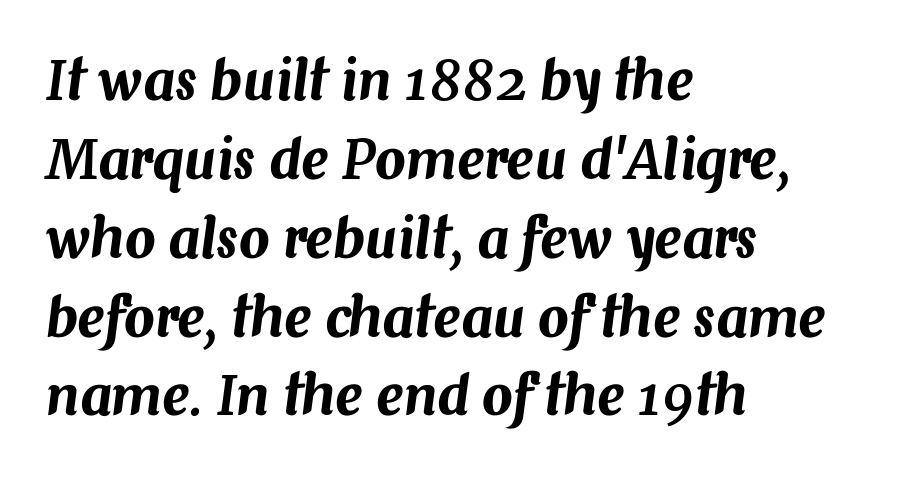
The image shows 54 px text type, italic (leaning right); set left-aligned, normal line spacing (1.46x), normal letter spacing, not underlined; medium stroke contrast and a medium x-height.
